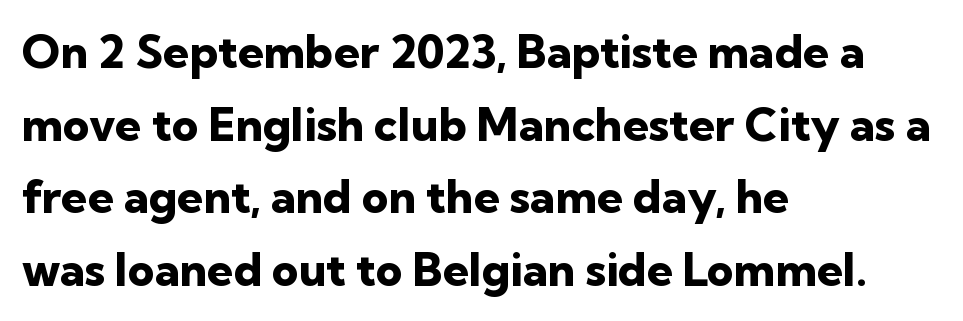
The image shows 46 px heavy sans-serif type, upright; set left-aligned, normal line spacing (1.58x), normal letter spacing, not underlined; low stroke contrast and a medium x-height.
